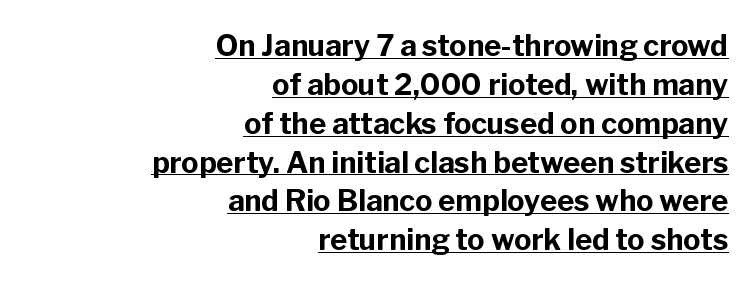
The image shows 29 px bold sans-serif type, upright; set right-aligned, normal line spacing (1.34x), normal letter spacing, underlined; low stroke contrast and a medium x-height.
